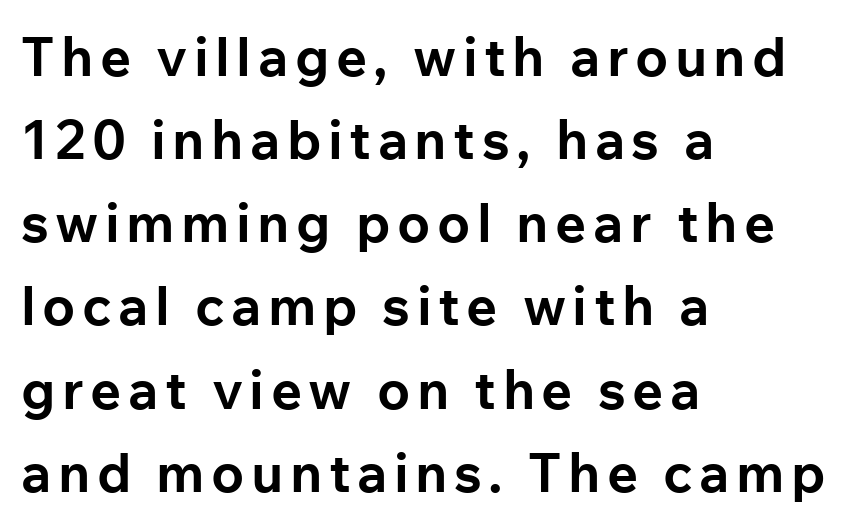
{"serif": "no", "italic": "no", "bold": "yes", "weight": "bold", "width": "normal", "stroke_contrast": "low", "x_height": "medium", "monospaced": "no", "underline": "no", "align": "left", "line_spacing": "normal", "line_spacing_ratio": 1.54, "glyph_px": 54}
